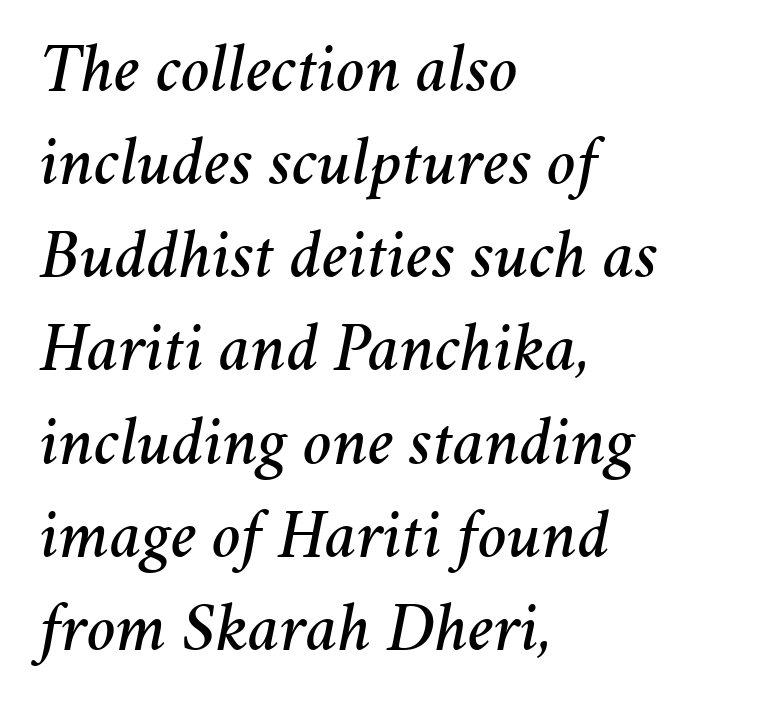
{"italic": "yes", "lean": "right", "slant_degrees": 11, "width": "normal", "stroke_contrast": "medium", "x_height": "medium", "monospaced": "no", "underline": "no", "align": "left", "line_spacing": "normal", "line_spacing_ratio": 1.35, "letter_spacing": "normal", "letter_spacing_em": 0.0, "glyph_px": 69}
